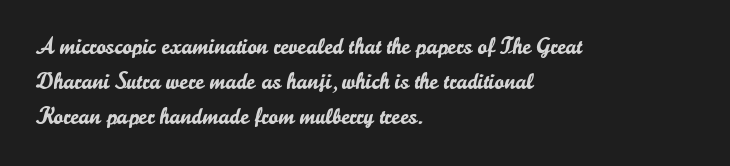
Left-aligned paragraph, ragged on the right. Only glyphs here, with clear space below each row. In terms of letterspacing, this is plain default setting. The line-height multiplier appears to be the usual default.
